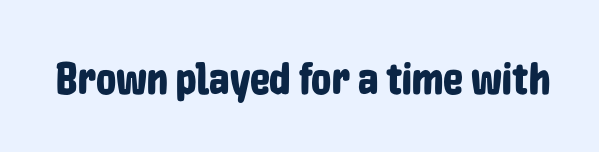
Q: Is the text italic (slanted)? A: No, it is upright.
Q: Is the typeface a serif or a sans-serif typeface? A: Sans-serif.
Q: Is the text underlined? A: No.
Q: Is the spacing between letters normal or unusually wide? A: Normal.
Q: Width (condensed, normal, or wide)? A: Condensed.
Q: Stroke contrast? A: Low.
Q: x-height? A: Medium.
Q: Monospaced? A: No.
